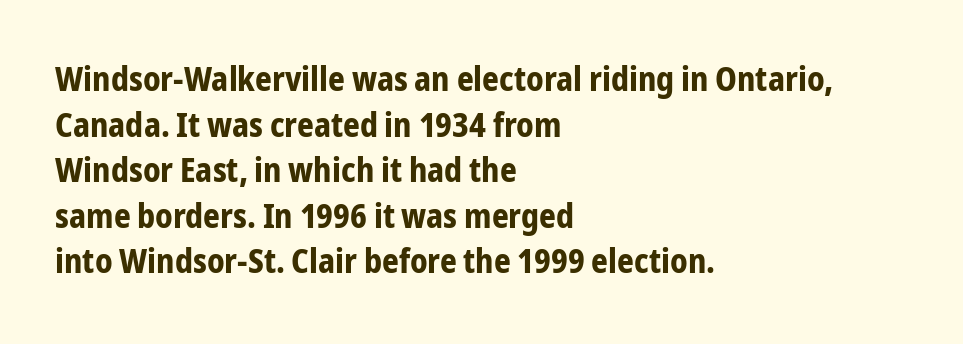
{"serif": "no", "italic": "no", "bold": "yes", "weight": "bold", "width": "condensed", "stroke_contrast": "low", "x_height": "medium", "monospaced": "no", "underline": "no", "align": "left", "line_spacing": "normal", "line_spacing_ratio": 1.38, "letter_spacing": "normal", "letter_spacing_em": 0.0, "glyph_px": 33}
